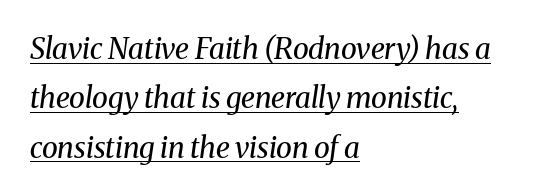
Q: Is the text bold? A: No.
Q: Is the text italic (slanted)? A: Yes, it leans right by about 8 degrees.
Q: Is the typeface a serif or a sans-serif typeface? A: Serif.
Q: Is the text underlined? A: Yes.
Q: How is the paragraph aligned? A: Left-aligned.
Q: Is the spacing between letters normal or unusually wide? A: Normal.
Q: Is the spacing between lines tight, normal or loose? A: Normal.
Q: Width (condensed, normal, or wide)? A: Normal.
Q: Stroke contrast? A: Medium.
Q: x-height? A: Medium.
Q: Monospaced? A: No.
